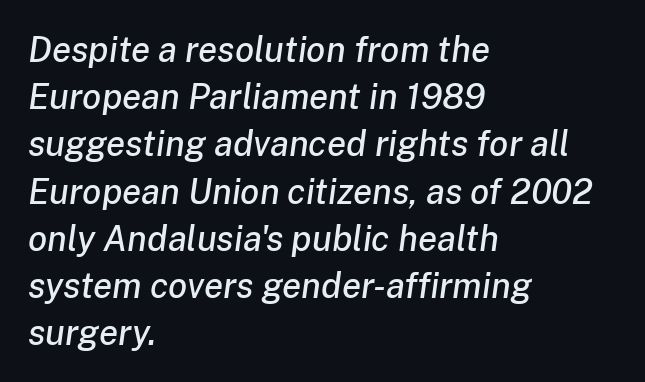
{"italic": "yes", "lean": "right", "slant_degrees": 8, "width": "normal", "stroke_contrast": "low", "x_height": "medium", "monospaced": "no", "underline": "no", "align": "left", "line_spacing": "normal", "line_spacing_ratio": 1.35, "letter_spacing": "normal", "letter_spacing_em": 0.0, "glyph_px": 35}
